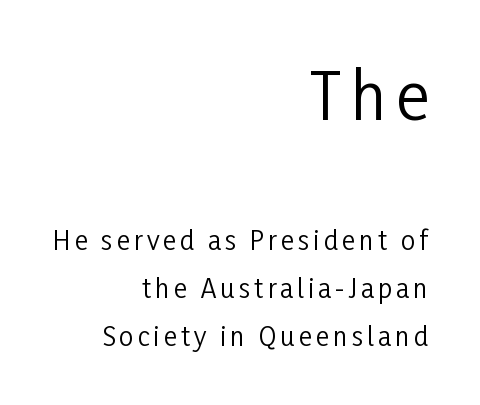
{"serif": "no", "italic": "no", "bold": "no", "weight": "regular", "width": "condensed", "stroke_contrast": "low", "x_height": "medium", "monospaced": "no", "underline": "no", "align": "right", "line_spacing_ratio": 1.85, "larger_block": "first", "size_ratio": 2.46, "glyph_px": 64}
